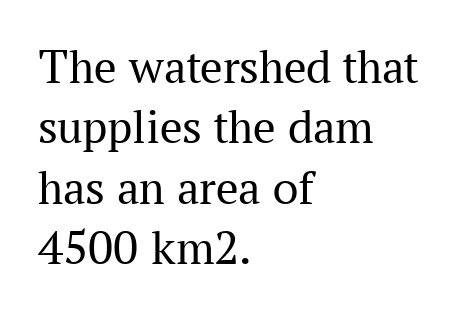
Do the letters lean? They stand straight. This rendering uses left alignment, leaving the right contour irregular. The passage shown is typed in a proportional face where columns would drift. Bold? No — there's no thickening of the strokes. Words appear dense and cohesive because spacing is normal.
